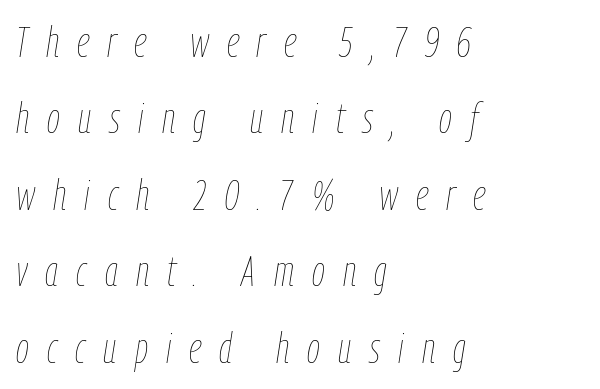
The image shows 42 px thin, condensed type, italic (leaning right); set left-aligned, line spacing 1.82x, unusually wide letter spacing (+0.43 em), not underlined; low stroke contrast and a medium x-height.
